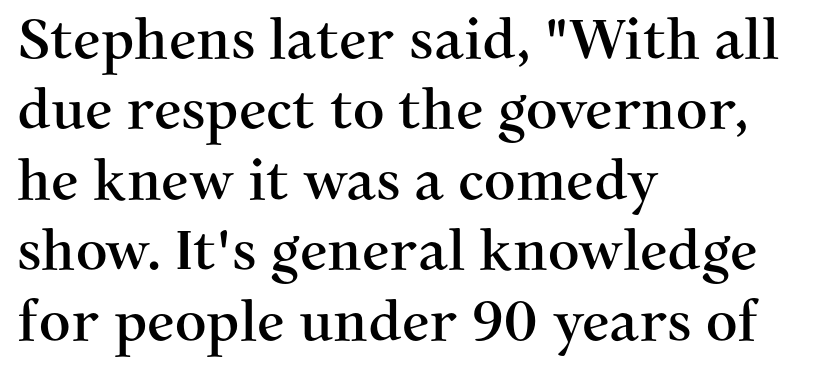
Q: Is the text italic (slanted)? A: No, it is upright.
Q: Is the typeface a serif or a sans-serif typeface? A: Serif.
Q: Is the text underlined? A: No.
Q: How is the paragraph aligned? A: Left-aligned.
Q: Is the spacing between letters normal or unusually wide? A: Normal.
Q: Is the spacing between lines tight, normal or loose? A: Normal.
Q: Width (condensed, normal, or wide)? A: Normal.
Q: Stroke contrast? A: Medium.
Q: x-height? A: Medium.
Q: Monospaced? A: No.
